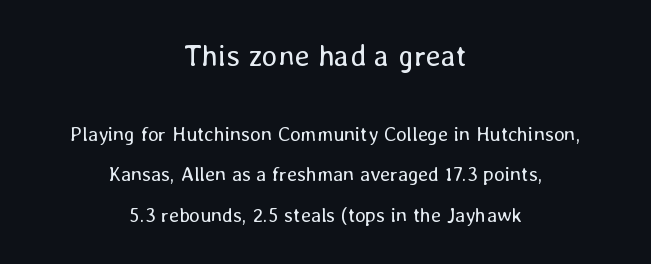
The image shows 30 px regular-weight type, upright; set centered, loose line spacing (2.01x), normal letter spacing, not underlined; the first (top) block is 1.5x larger; low stroke contrast and a medium x-height.
